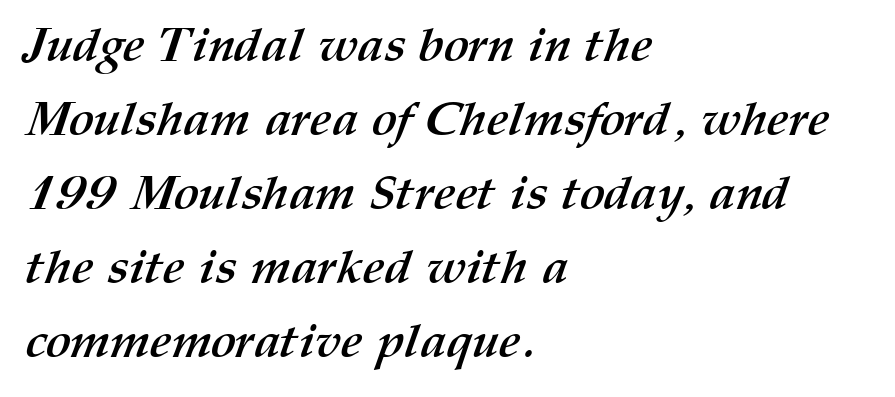
One glance says typical: line gaps are just what's usual. This rendering uses left alignment, leaving the right contour irregular. Varying glyph widths throughout — classic text-font behaviour. The font is running at its bold setting. Letter spacing: default. Glance below the letters and you will spot only blank space.
